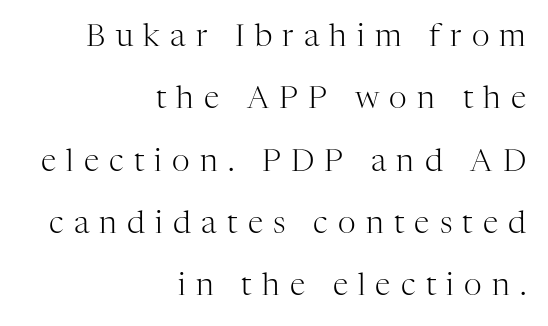
{"serif": "yes", "italic": "no", "bold": "no", "weight": "light", "width": "normal", "stroke_contrast": "high", "x_height": "medium", "monospaced": "no", "underline": "no", "align": "right", "line_spacing": "loose", "line_spacing_ratio": 2.01, "letter_spacing": "wide", "letter_spacing_em": 0.33, "glyph_px": 31}
